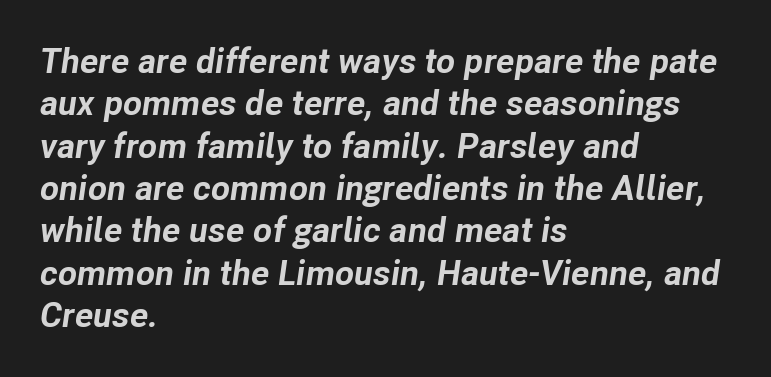
The characters look thick and weighty, a clear bold. The letterforms sit shoulder to shoulder at normal distance. The axis of the letterforms is tilted away from vertical. Leftover space on each line is placed entirely after the last word. Note the varied advance widths — an 'i' is clearly narrower than an 'm'. Plain, unruled lines of type.
